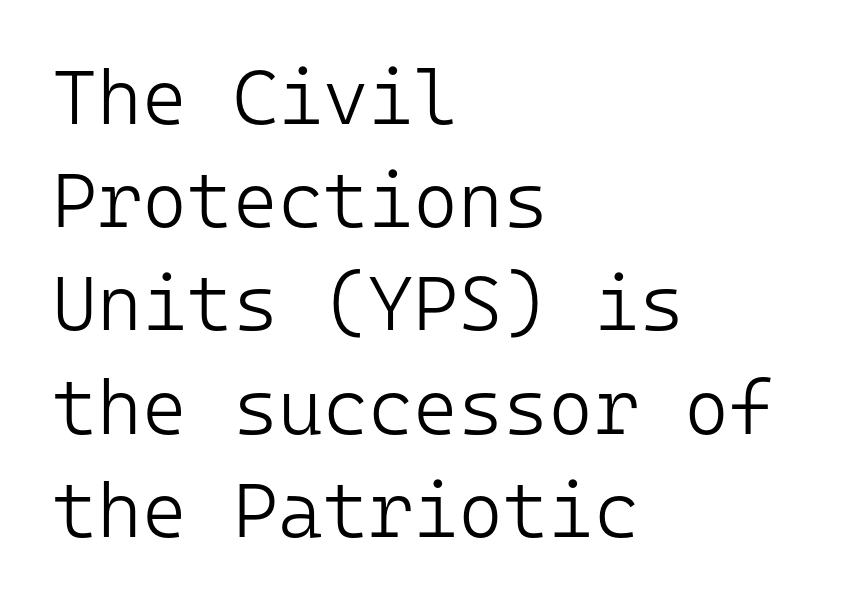
Q: Is the text bold? A: No.
Q: Is the text italic (slanted)? A: No, it is upright.
Q: Is the typeface a serif or a sans-serif typeface? A: Sans-serif.
Q: Is the text underlined? A: No.
Q: How is the paragraph aligned? A: Left-aligned.
Q: Is the spacing between letters normal or unusually wide? A: Normal.
Q: Is the spacing between lines tight, normal or loose? A: Normal.
Q: Width (condensed, normal, or wide)? A: Normal.
Q: Stroke contrast? A: Low.
Q: x-height? A: Medium.
Q: Monospaced? A: Yes.
